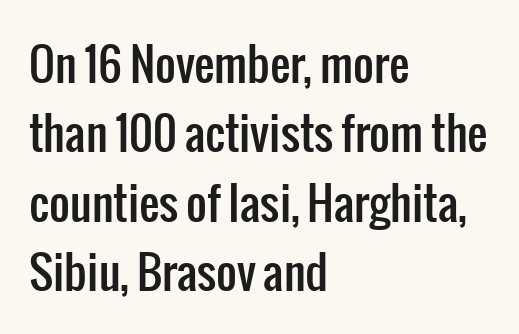
The image shows 45 px condensed sans-serif type, upright; set left-aligned, normal line spacing (1.54x), normal letter spacing, not underlined; low stroke contrast and a medium x-height.
